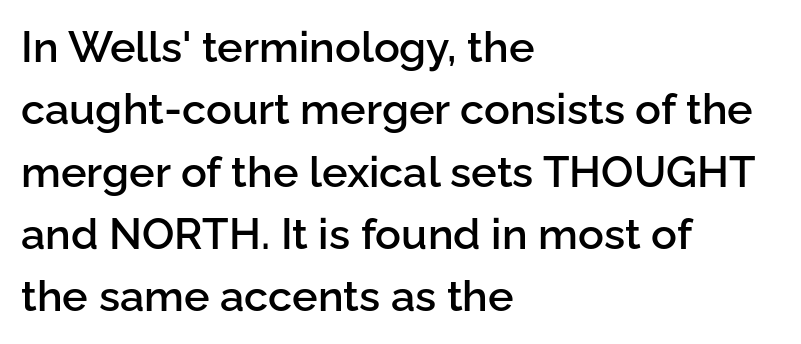
{"serif": "no", "italic": "no", "bold": "semi", "weight": "semibold", "width": "normal", "stroke_contrast": "low", "x_height": "medium", "monospaced": "no", "underline": "no", "align": "left", "line_spacing": "normal", "line_spacing_ratio": 1.45, "letter_spacing": "normal", "letter_spacing_em": 0.0, "glyph_px": 43}
